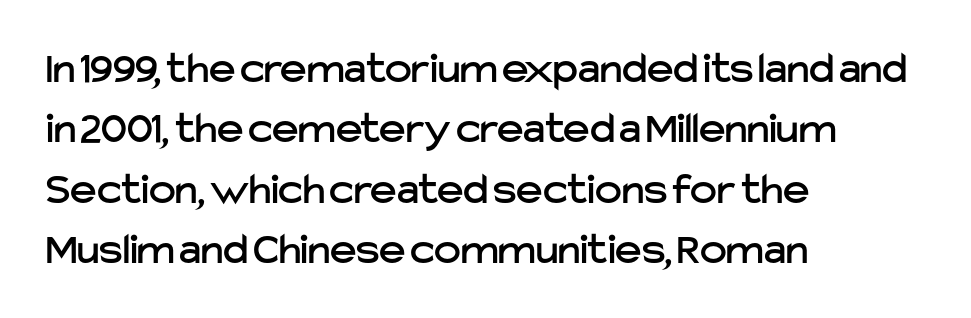
Only glyphs here, with clear space below each row. Is this a fixed-width face? No — the glyphs have proportional, varying widths. Nothing unusual about the tracking: characters are spaced as the font intends. Line starts are locked; line ends wander. Every stem runs plumb, perpendicular to the baseline. You can tell from the bare stems that sans-serif type was used.
